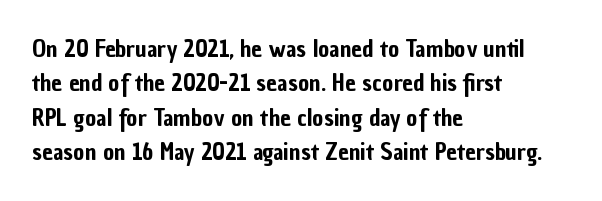
The image shows 24 px text type, upright; set left-aligned, normal line spacing (1.43x), normal letter spacing, not underlined.
